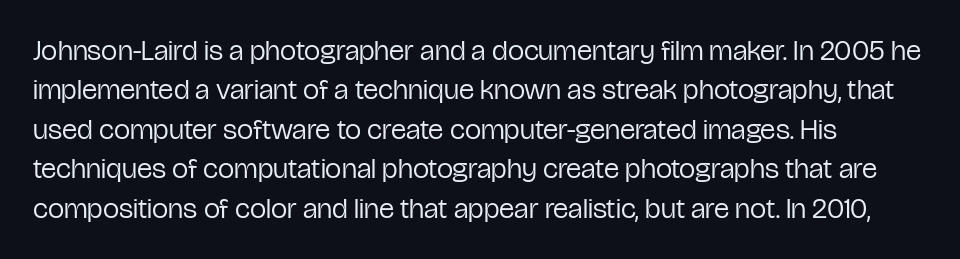
The lettering holds an erect, upright posture throughout. Line beginnings align vertically; line endings do not. The letters advance in unequal steps, a hallmark of proportional type. Students, note that the glyphs here touch the page at normal intervals. Serif or sans? Sans — the stroke terminals are bare. No chunkiness to these letters — they're not bold.
